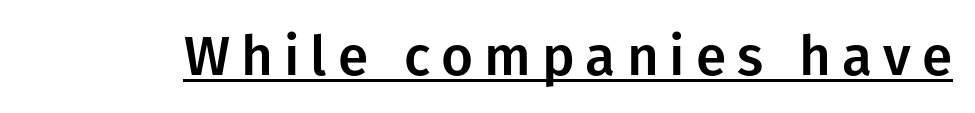
The image shows 55 px sans-serif type, upright; set unusually wide letter spacing (+0.2 em), underlined; low stroke contrast and a medium x-height.
